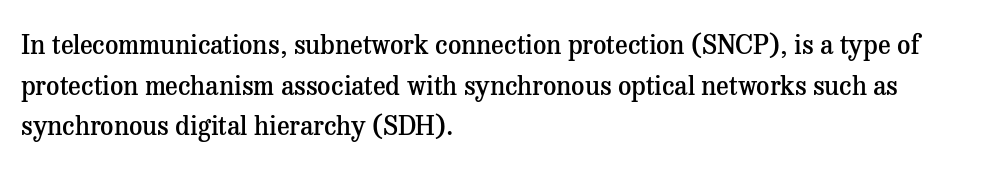
The image shows 26 px text type, upright; set left-aligned, normal line spacing (1.56x), normal letter spacing, not underlined.
